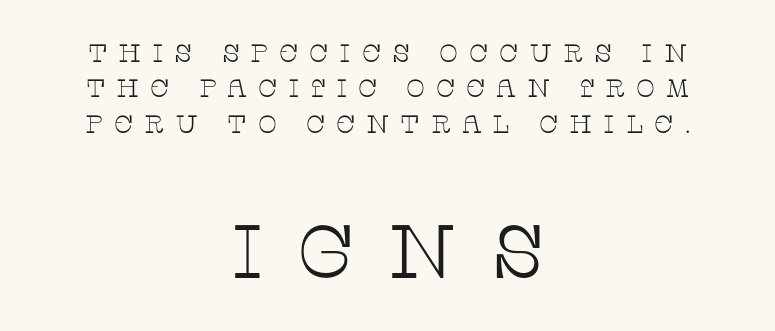
The image shows 75 px thin, wide serif type, upright; set centered, normal line spacing (1.42x), unusually wide letter spacing (+0.43 em), not underlined; the second (bottom) block is 3.0x larger; low stroke contrast and a large x-height.
